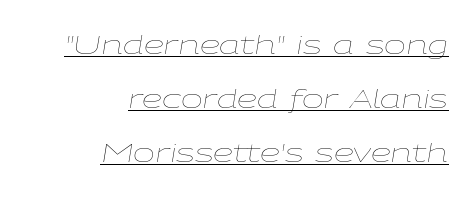
Q: Is the text bold? A: No.
Q: Is the text italic (slanted)? A: Yes, it leans right by about 9 degrees.
Q: Is the text underlined? A: Yes.
Q: How is the paragraph aligned? A: Right-aligned.
Q: Is the spacing between letters normal or unusually wide? A: Normal.
Q: Is the spacing between lines tight, normal or loose? A: Loose.
